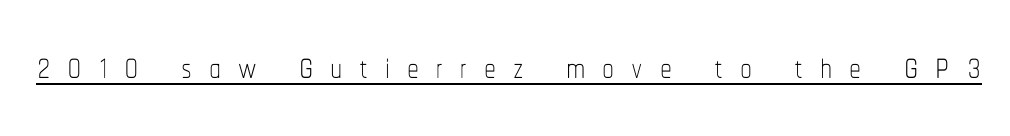
The image shows 48 px thin, condensed type, upright; set unusually wide letter spacing (+0.35 em), underlined; low stroke contrast and a medium x-height.
